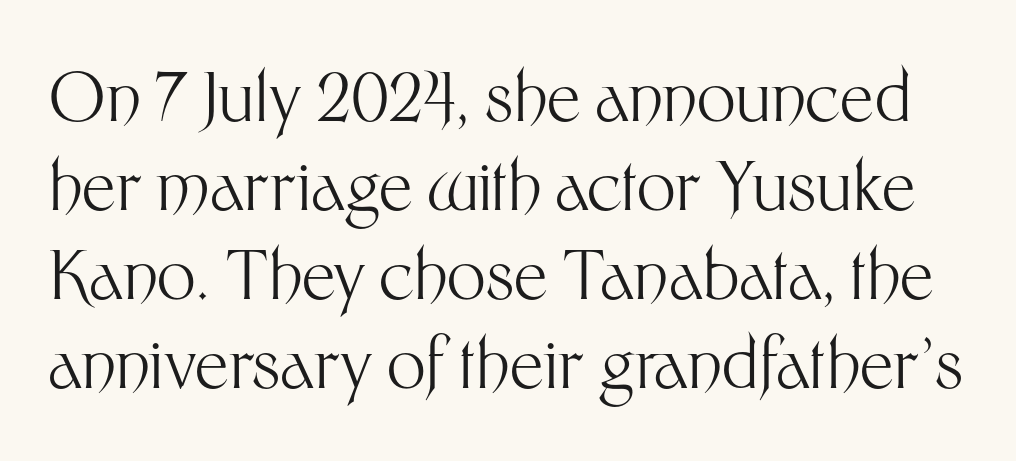
{"serif": "no", "italic": "no", "bold": "no", "weight": "light", "width": "normal", "stroke_contrast": "medium", "x_height": "medium", "monospaced": "no", "underline": "no", "line_spacing": "normal", "line_spacing_ratio": 1.31, "letter_spacing": "normal", "letter_spacing_em": 0.0, "glyph_px": 68}
